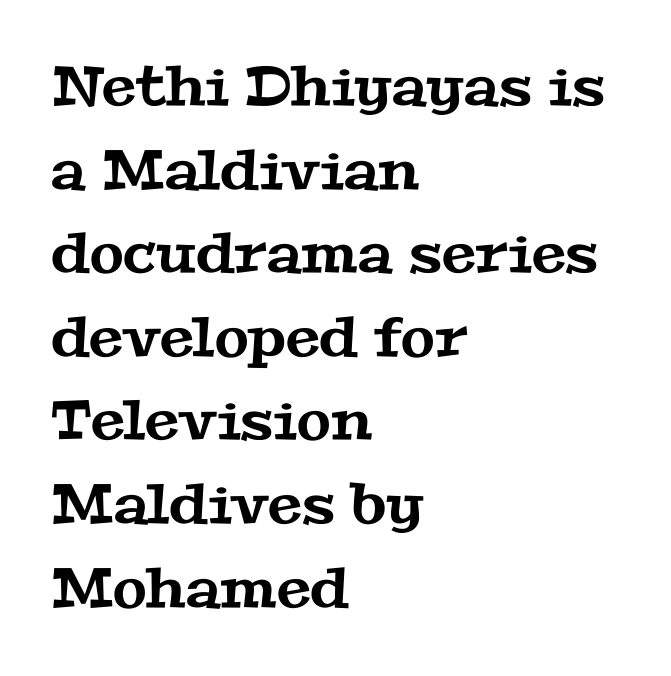
{"serif": "yes", "width": "wide", "stroke_contrast": "medium", "x_height": "medium", "monospaced": "no", "underline": "no", "align": "left", "line_spacing": "normal", "line_spacing_ratio": 1.52, "letter_spacing": "normal", "letter_spacing_em": 0.0, "glyph_px": 55}
